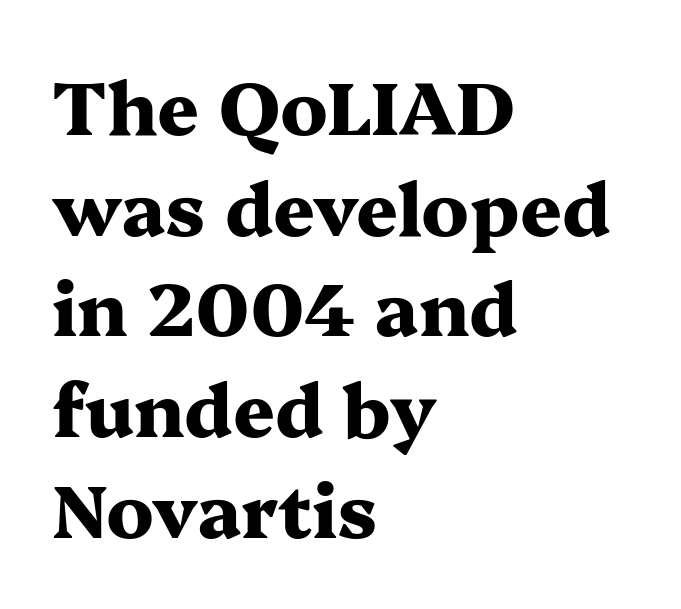
The image shows 73 px heavy, wide serif type, upright; set left-aligned, normal line spacing (1.38x), normal letter spacing, not underlined; medium stroke contrast and a medium x-height.
